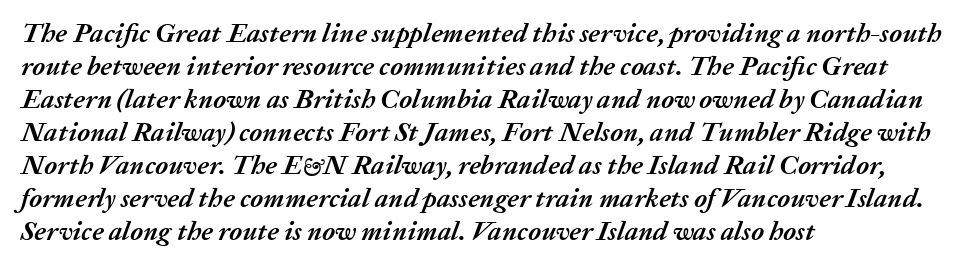
The image shows 27 px bold type, italic (leaning right); set left-aligned, line spacing 1.22x, normal letter spacing, not underlined.
